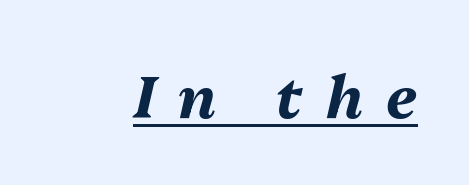
The image shows 58 px bold type, italic (leaning right); set unusually wide letter spacing (+0.4 em), underlined; medium stroke contrast and a medium x-height.
